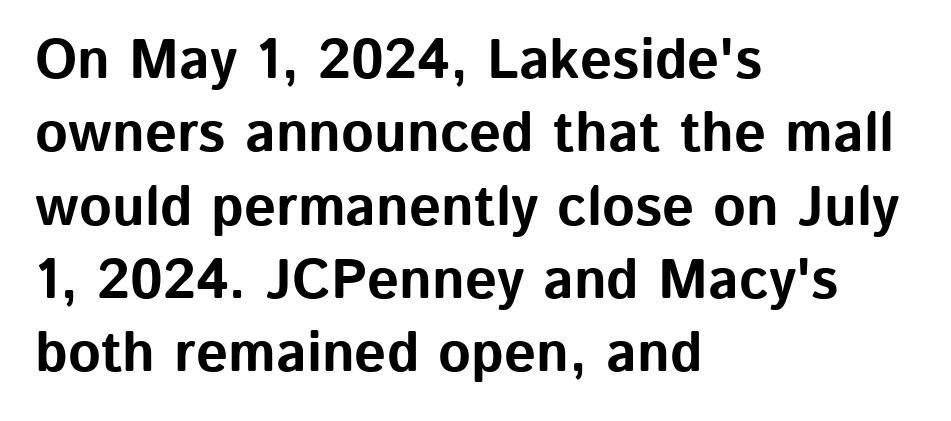
This rendering uses left alignment, leaving the right contour irregular. The font family rendered here belongs to the sans-serif group. The letters advance in unequal steps, a hallmark of proportional type. The rows are spaced the way most documents space them. Anything drawn beneath the words? Only blank space.
